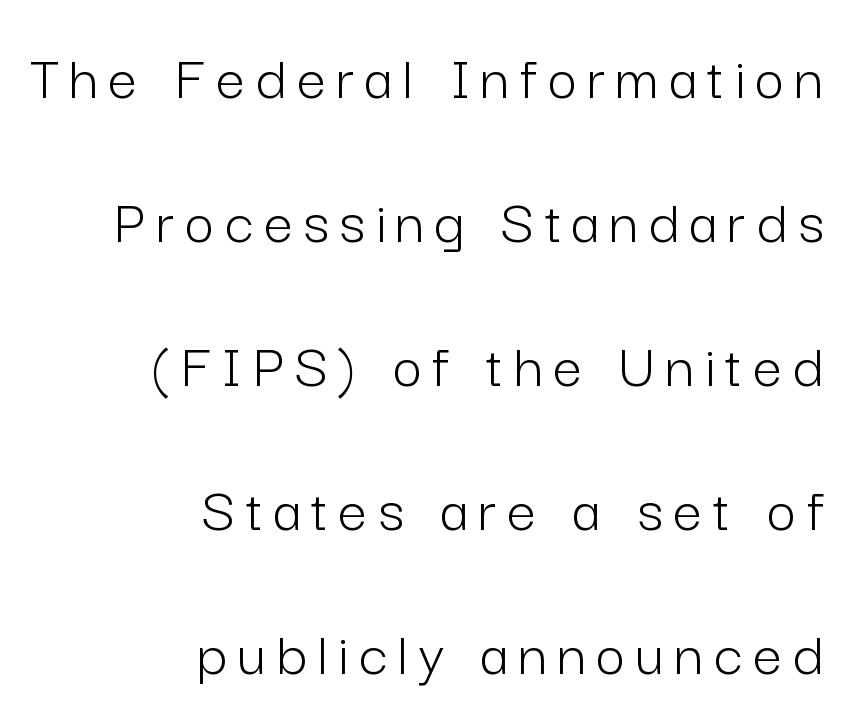
Q: Is the text bold? A: No.
Q: Is the text italic (slanted)? A: No, it is upright.
Q: Is the typeface a serif or a sans-serif typeface? A: Sans-serif.
Q: Is the text underlined? A: No.
Q: How is the paragraph aligned? A: Right-aligned.
Q: Is the spacing between lines tight, normal or loose? A: Loose.
Q: Width (condensed, normal, or wide)? A: Normal.
Q: Stroke contrast? A: Low.
Q: x-height? A: Medium.
Q: Monospaced? A: No.
